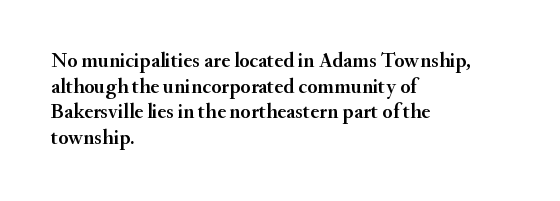
Line beginnings align vertically; line endings do not. Posture: vertical. A typesetter would call this zero additional tracking. The baseline area is clear.
